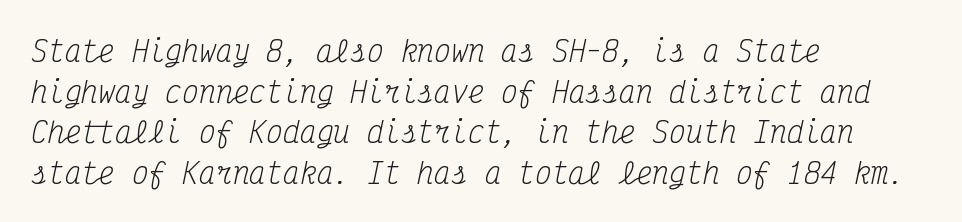
Layout note: lines flush left. The face used here is monospaced, like something from a code editor. This sample keeps an unexceptional amount of space between lines. Caption: standard tracking, unaltered. Regarding serifs, this sample has them.
